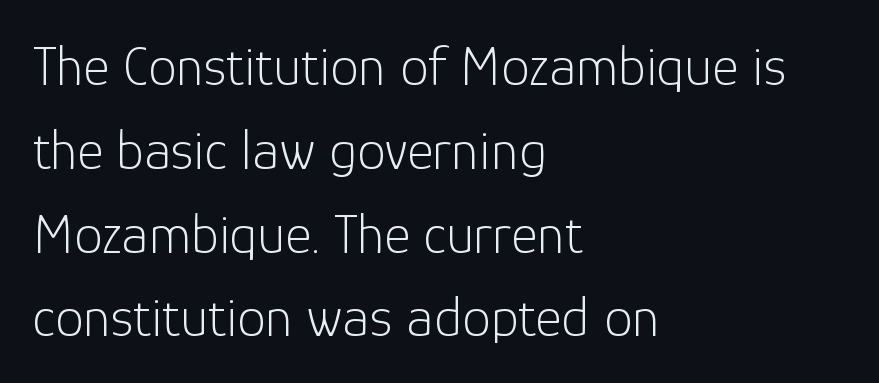
The block of text has a typical density, with ordinary space between rows. You could not count columns in this text — the font is proportionally spaced. This rendering employs a face without finishing strokes, i.e., a sans-serif. Weight: regular or lighter.
